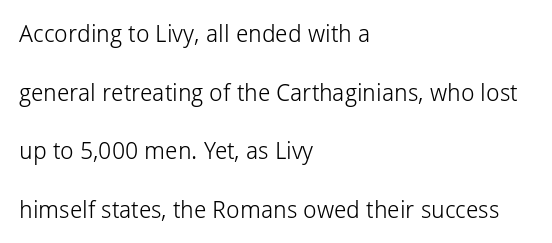
Q: Is the text bold? A: No.
Q: Is the text italic (slanted)? A: No, it is upright.
Q: Is the text underlined? A: No.
Q: How is the paragraph aligned? A: Left-aligned.
Q: Is the spacing between letters normal or unusually wide? A: Normal.
Q: Is the spacing between lines tight, normal or loose? A: Loose.
